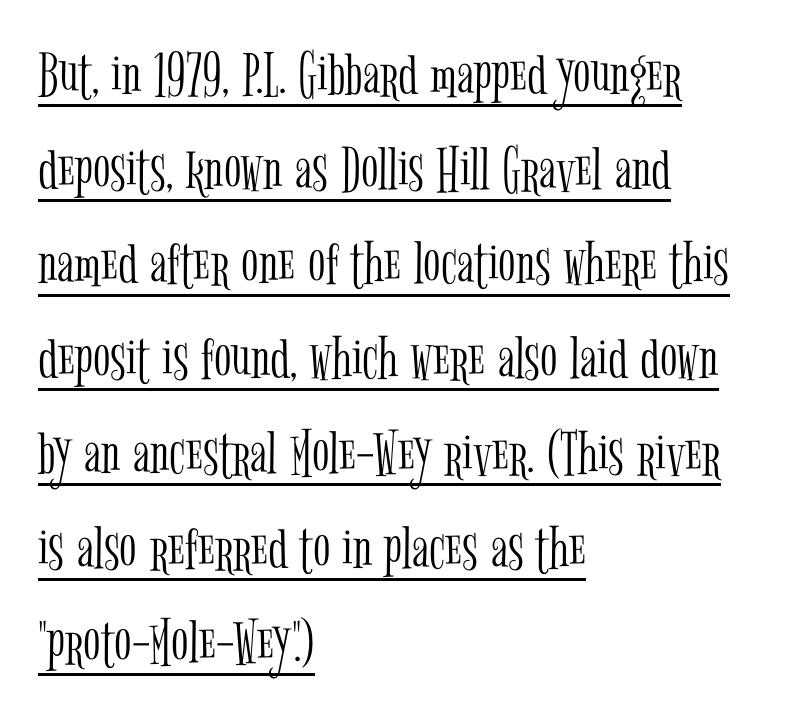
Q: Is the text bold? A: No.
Q: Is the text italic (slanted)? A: No, it is upright.
Q: Is the typeface a serif or a sans-serif typeface? A: Serif.
Q: Is the text underlined? A: Yes.
Q: How is the paragraph aligned? A: Left-aligned.
Q: Is the spacing between letters normal or unusually wide? A: Normal.
Q: Is the spacing between lines tight, normal or loose? A: Normal.
Q: Width (condensed, normal, or wide)? A: Condensed.
Q: Stroke contrast? A: Low.
Q: x-height? A: Medium.
Q: Monospaced? A: No.
